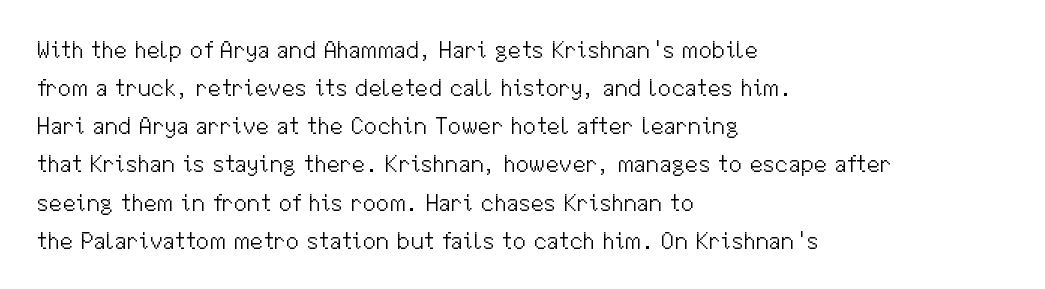
Is there much room between lines? A standard amount, neither cramped nor airy. A roman cut, with each character standing at attention. How are the letters spaced? Ordinarily, with no added tracking. This rendering features lettering with no underline. The paragraph shown leans on its left margin. The weight tops out at a normal text grade.
